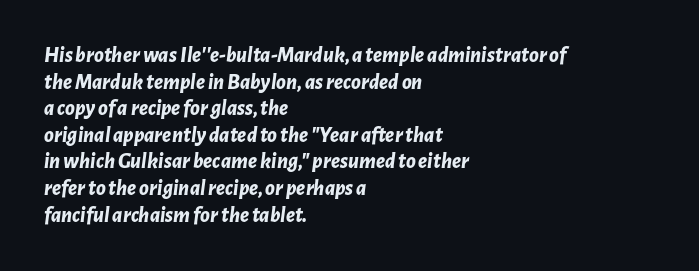
The image shows 22 px bold type, italic (leaning right); set left-aligned, line spacing 1.21x, normal letter spacing, not underlined.
